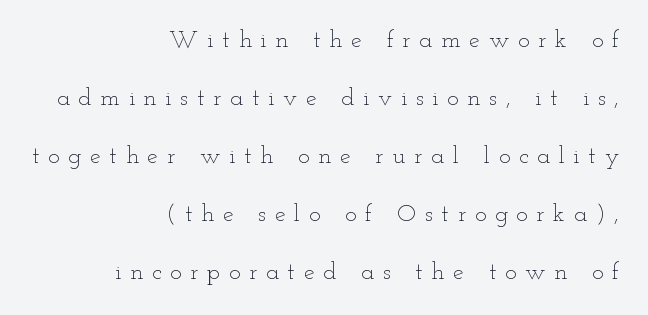
The image shows 24 px text type, upright; set right-aligned, loose line spacing (2.42x), unusually wide letter spacing (+0.37 em), not underlined.
